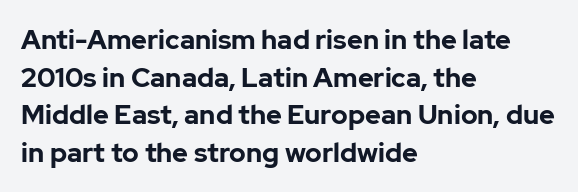
The image shows 27 px bold type, upright; set left-aligned, normal line spacing (1.39x), normal letter spacing, not underlined.
